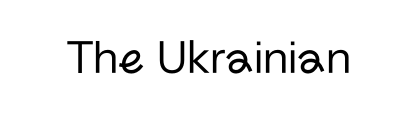
Observe the absence of serifs on each vertical stroke in this sample. The passage shown has conventional tracking throughout. Every character sits straight up, as roman type does. No letter is thick-stroked: the sample isn't bold. Think of a printed novel: that variable character pitch is what you see here. The area under the type is left untouched.
